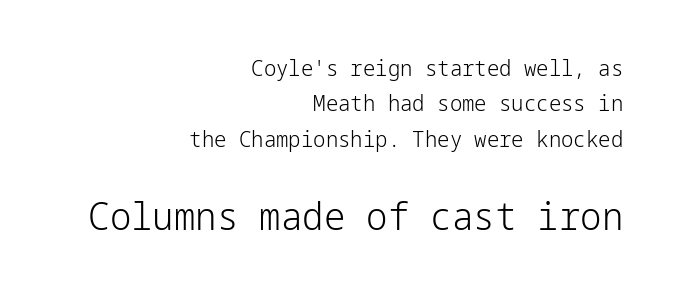
Q: Is the text bold? A: No.
Q: Is the text italic (slanted)? A: No, it is upright.
Q: Is the typeface a serif or a sans-serif typeface? A: Sans-serif.
Q: Is the text underlined? A: No.
Q: How is the paragraph aligned? A: Right-aligned.
Q: Is the spacing between letters normal or unusually wide? A: Normal.
Q: Is the spacing between lines tight, normal or loose? A: Normal.
Q: Which block of text is set in a larger size, the first (top) or the second (bottom)? A: The second (bottom) one.
Q: Width (condensed, normal, or wide)? A: Normal.
Q: Stroke contrast? A: Low.
Q: x-height? A: Medium.
